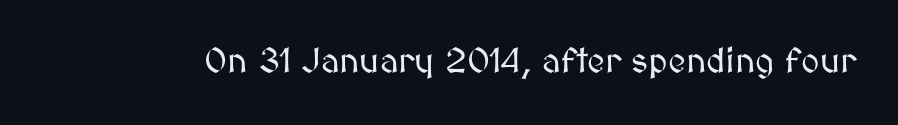
Check under the words: just untouched page. Ordinary non-slanted type is in use. This sample has the flowing, uneven cadence of proportional lettering. How are the letters spaced? Ordinarily, with no added tracking.
